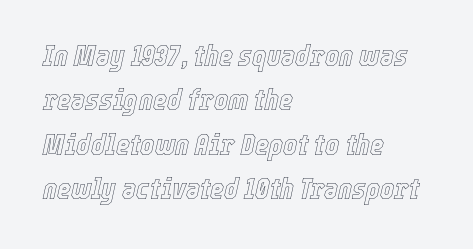
{"italic": "yes", "lean": "right", "slant_degrees": 12, "width": "condensed", "x_height": "medium", "monospaced": "no", "underline": "no", "align": "left", "line_spacing": "normal", "line_spacing_ratio": 1.48, "letter_spacing": "normal", "letter_spacing_em": 0.0, "glyph_px": 30}
